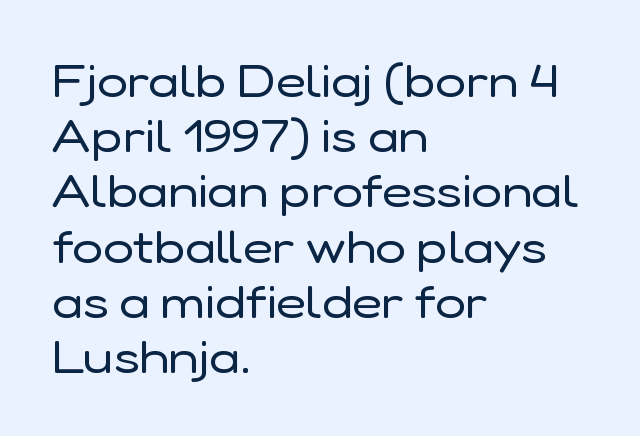
{"serif": "no", "italic": "no", "bold": "no", "weight": "regular", "width": "normal", "stroke_contrast": "low", "x_height": "medium", "monospaced": "no", "underline": "no", "align": "left", "line_spacing_ratio": 1.2, "letter_spacing": "normal", "letter_spacing_em": 0.0, "glyph_px": 46}
